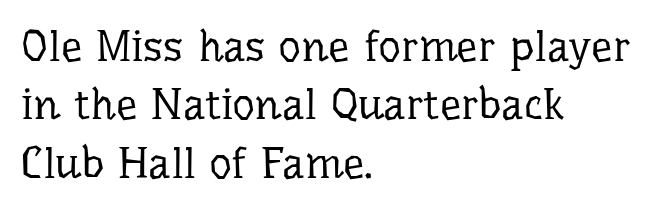
{"serif": "yes", "italic": "no", "bold": "no", "weight": "regular", "width": "normal", "stroke_contrast": "low", "x_height": "medium", "monospaced": "no", "underline": "no", "align": "left", "line_spacing": "normal", "line_spacing_ratio": 1.36, "letter_spacing": "normal", "letter_spacing_em": 0.0, "glyph_px": 43}
